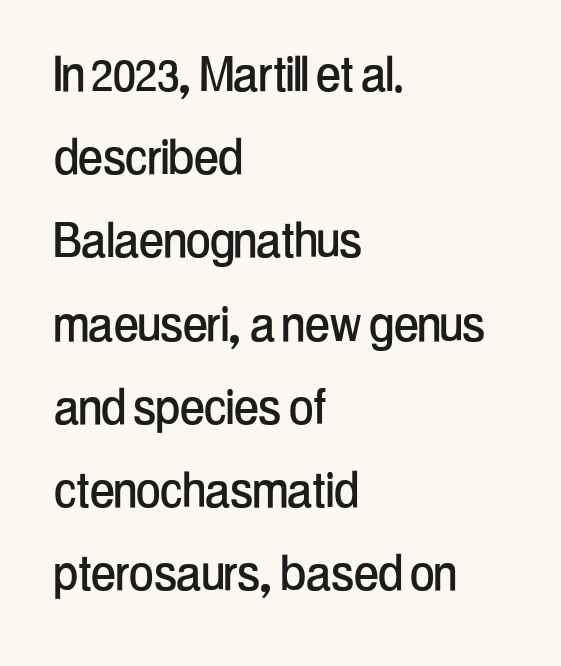
The face used here is proportionally spaced, like ordinary book or web type. Each word holds together tightly as a unit, with standard inter-letter gaps. A sans-serif font was chosen for this passage. Quick note: underline off.
